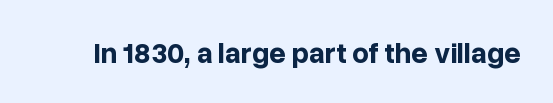
{"serif": "no", "italic": "no", "bold": "yes", "weight": "bold", "width": "normal", "stroke_contrast": "low", "x_height": "medium", "monospaced": "no", "underline": "no", "letter_spacing": "normal", "letter_spacing_em": 0.0, "glyph_px": 29}
